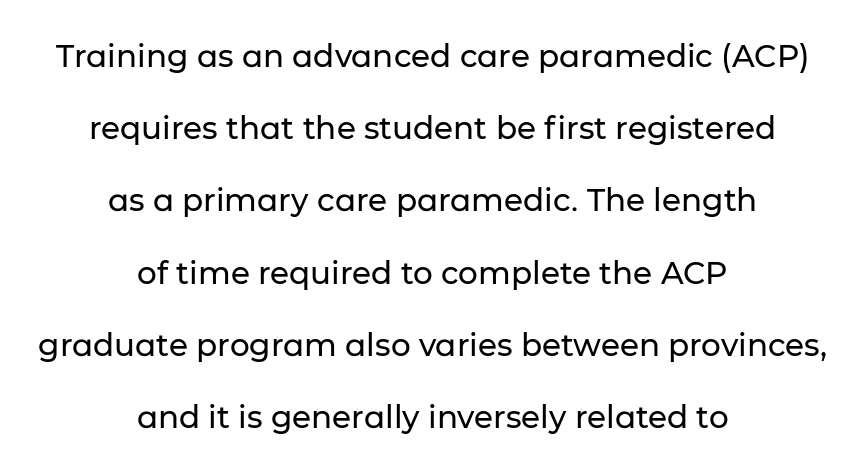
A great deal of white space separates one row of letters from the next. Note the varied advance widths — an 'i' is clearly narrower than an 'm'. The gap between lines stays unmarked. This is the regular roman posture of the typeface.
